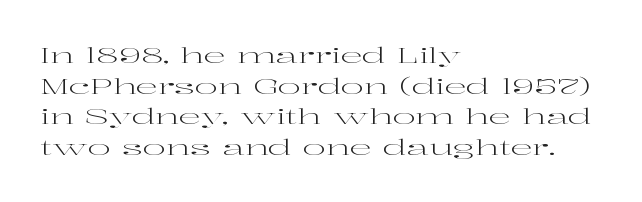
Here the glyphs are tracked normally, forming tight word shapes. This sample keeps an unexceptional amount of space between lines. Every character sits straight up, as roman type does. Each stroke keeps to a modest, everyday thickness or less. This rendering uses left alignment, leaving the right contour irregular. Descenders are the only things crossing below the line.
